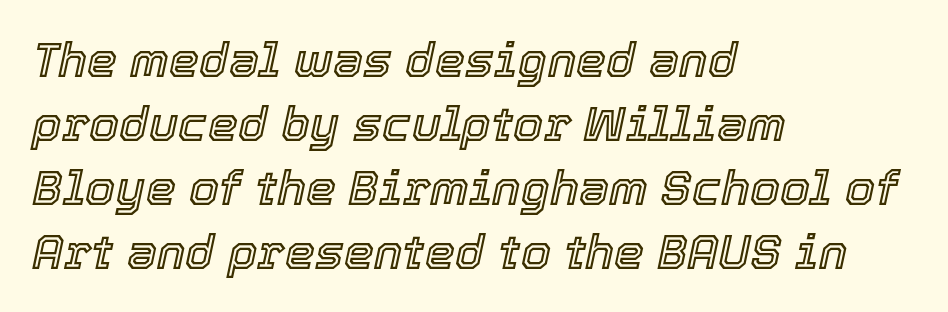
Q: Is the text italic (slanted)? A: Yes, it leans right by about 12 degrees.
Q: Is the text underlined? A: No.
Q: How is the paragraph aligned? A: Left-aligned.
Q: Is the spacing between letters normal or unusually wide? A: Normal.
Q: Is the spacing between lines tight, normal or loose? A: Normal.
Q: Width (condensed, normal, or wide)? A: Normal.
Q: x-height? A: Medium.
Q: Monospaced? A: No.
